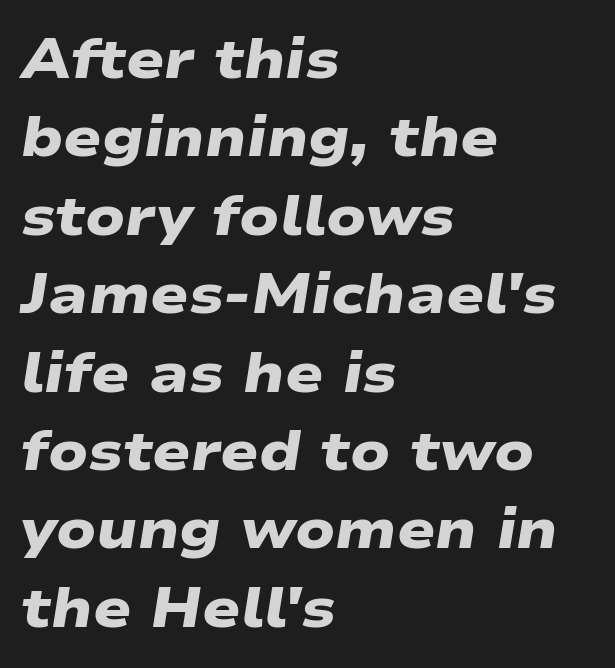
The typesetter chose a ragged-right arrangement here. Bare-footed words on every line. One glance says typical: line gaps are just what's usual. A typesetter would call this zero additional tracking.
